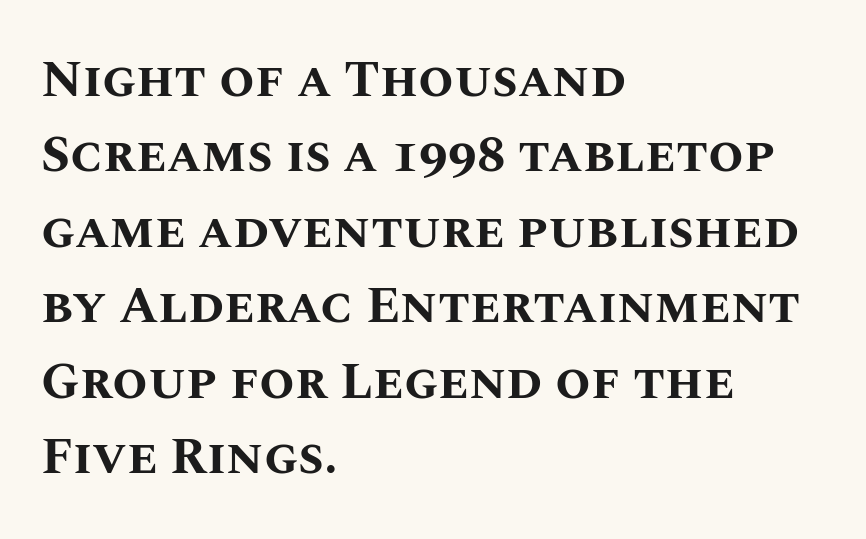
The image shows 51 px bold type, upright; set left-aligned, normal line spacing (1.48x), normal letter spacing, not underlined; medium stroke contrast and a large x-height.
